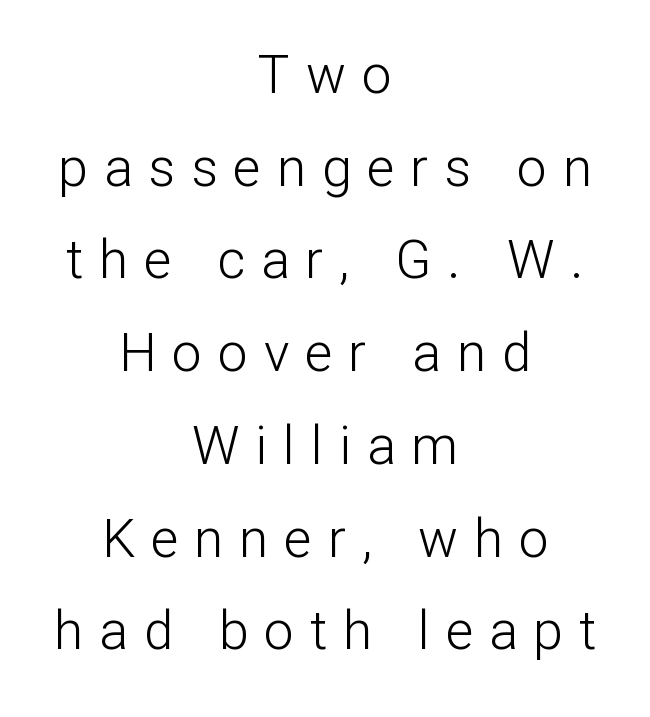
Q: Is the text bold? A: No.
Q: Is the text italic (slanted)? A: No, it is upright.
Q: Is the typeface a serif or a sans-serif typeface? A: Sans-serif.
Q: Is the text underlined? A: No.
Q: How is the paragraph aligned? A: Centered.
Q: Is the spacing between letters normal or unusually wide? A: Unusually wide.
Q: Width (condensed, normal, or wide)? A: Normal.
Q: Stroke contrast? A: Low.
Q: x-height? A: Medium.
Q: Monospaced? A: No.
